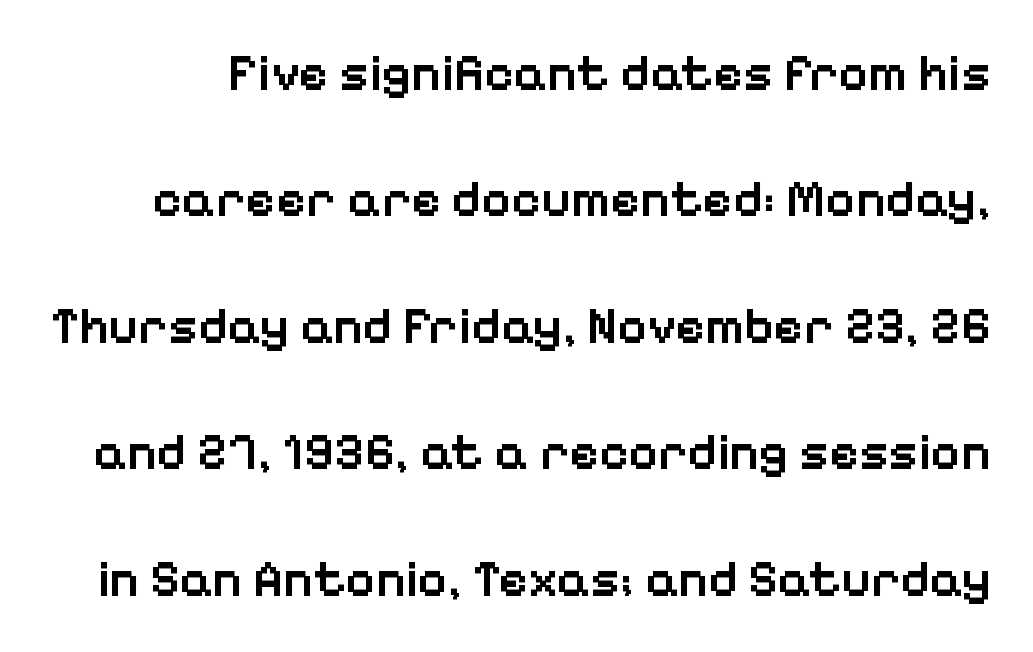
Q: Is the text bold? A: Semi-bold.
Q: Is the text italic (slanted)? A: No, it is upright.
Q: Is the typeface a serif or a sans-serif typeface? A: Sans-serif.
Q: Is the text underlined? A: No.
Q: Is the spacing between letters normal or unusually wide? A: Normal.
Q: Is the spacing between lines tight, normal or loose? A: Loose.
Q: Width (condensed, normal, or wide)? A: Normal.
Q: Stroke contrast? A: Low.
Q: x-height? A: Medium.
Q: Monospaced? A: No.
